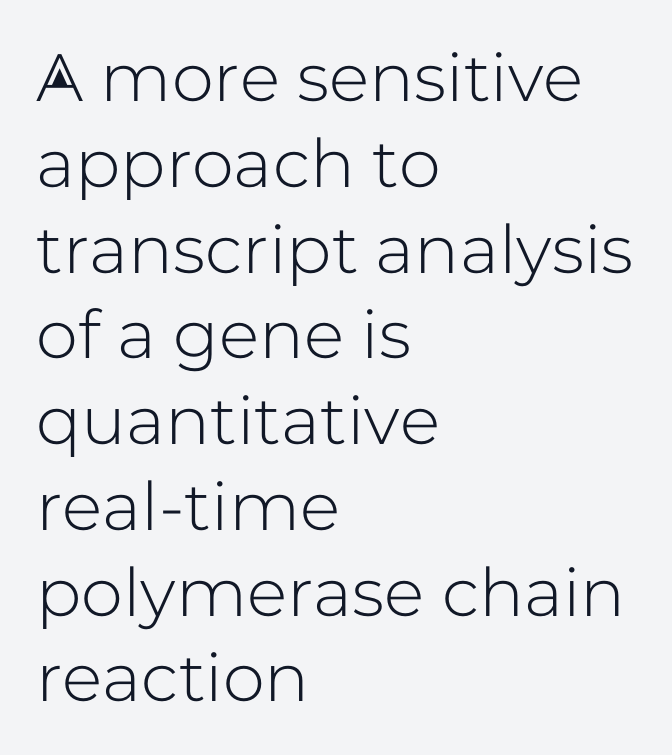
{"serif": "no", "italic": "no", "width": "normal", "stroke_contrast": "low", "x_height": "medium", "monospaced": "no", "underline": "no", "align": "left", "line_spacing": "normal", "line_spacing_ratio": 1.28, "letter_spacing": "normal", "letter_spacing_em": 0.0, "glyph_px": 67}
